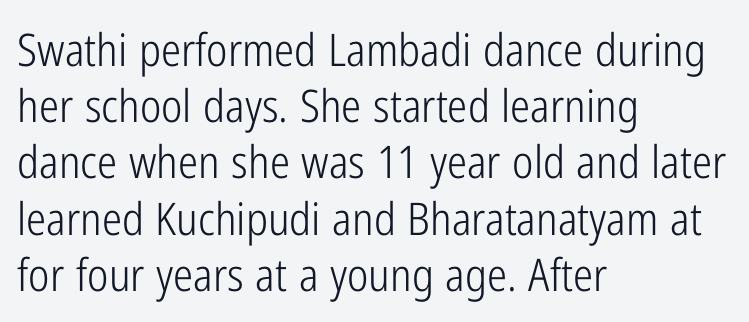
Is the stroke heavy? The answer is a plain regular-or-lighter. Here the designer chose a conventional face with non-uniform glyph widths. Look at the bottom of the vertical strokes: they stop flat, with no serifs. A typesetter would call this leading conventional body-copy spacing. The axis of the letterforms is exactly vertical. This rendering uses left alignment, leaving the right contour irregular.
